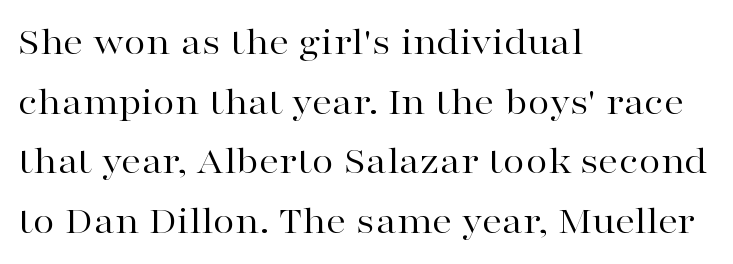
Q: Is the text bold? A: No.
Q: Is the text italic (slanted)? A: No, it is upright.
Q: Is the typeface a serif or a sans-serif typeface? A: Serif.
Q: Is the text underlined? A: No.
Q: How is the paragraph aligned? A: Left-aligned.
Q: Is the spacing between letters normal or unusually wide? A: Normal.
Q: Is the spacing between lines tight, normal or loose? A: Normal.
Q: Width (condensed, normal, or wide)? A: Wide.
Q: Stroke contrast? A: High.
Q: x-height? A: Medium.
Q: Monospaced? A: No.
